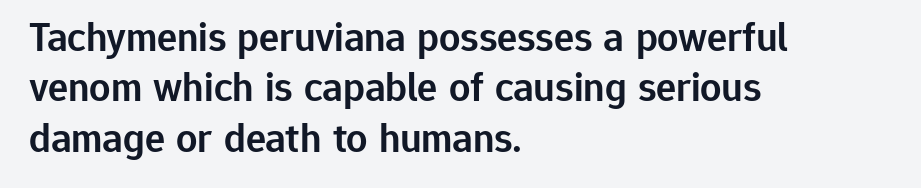
The image shows 42 px semibold sans-serif type, upright; set left-aligned, line spacing 1.2x, normal letter spacing, not underlined; low stroke contrast and a medium x-height.
